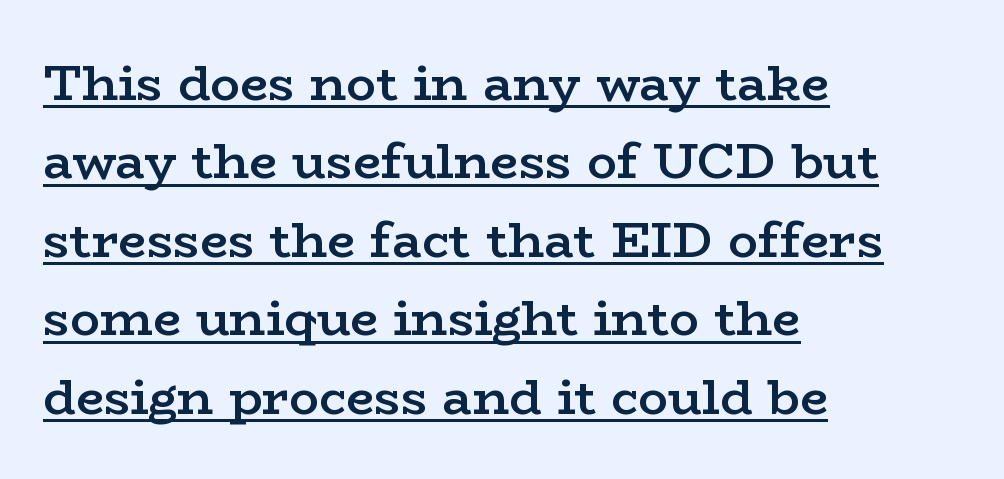
{"serif": "yes", "italic": "no", "bold": "semi", "weight": "semibold", "width": "wide", "stroke_contrast": "low", "x_height": "medium", "monospaced": "no", "underline": "yes", "align": "left", "line_spacing": "normal", "line_spacing_ratio": 1.57, "letter_spacing": "normal", "letter_spacing_em": 0.0, "glyph_px": 50}
